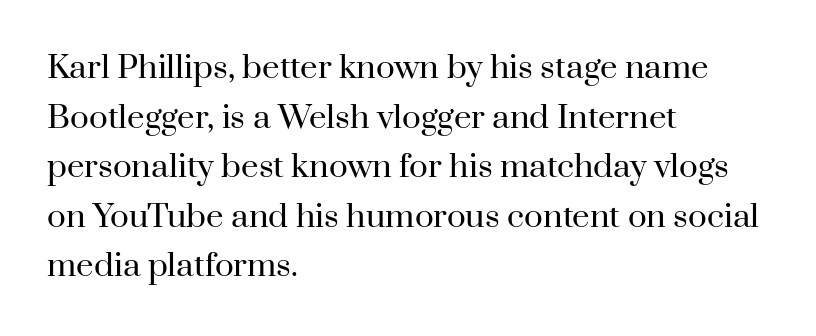
Q: Is the text bold? A: No.
Q: Is the text italic (slanted)? A: No, it is upright.
Q: Is the typeface a serif or a sans-serif typeface? A: Serif.
Q: Is the text underlined? A: No.
Q: How is the paragraph aligned? A: Left-aligned.
Q: Is the spacing between letters normal or unusually wide? A: Normal.
Q: Is the spacing between lines tight, normal or loose? A: Normal.
Q: Width (condensed, normal, or wide)? A: Normal.
Q: Stroke contrast? A: High.
Q: x-height? A: Small.
Q: Monospaced? A: No.
